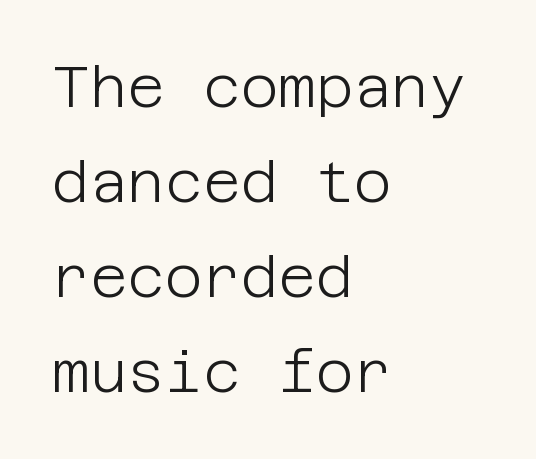
{"serif": "no", "italic": "no", "bold": "no", "weight": "light", "width": "normal", "stroke_contrast": "low", "x_height": "large", "underline": "no", "align": "left", "line_spacing": "normal", "line_spacing_ratio": 1.64, "letter_spacing": "normal", "letter_spacing_em": 0.0, "glyph_px": 58}
